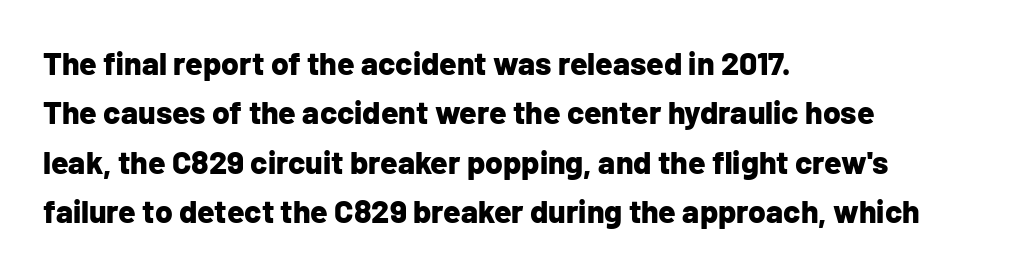
The image shows 32 px bold sans-serif type, upright; set left-aligned, normal line spacing (1.54x), normal letter spacing, not underlined; low stroke contrast and a medium x-height.
